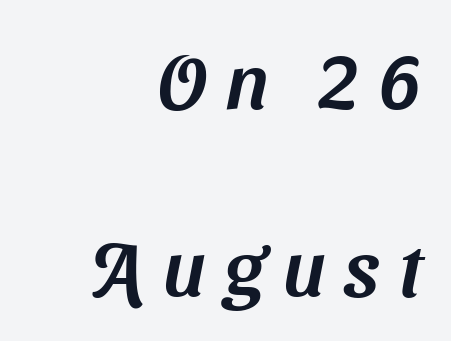
Each letter keeps its own natural width here, so spacing adapts to shape. Airy leading. Words appear elongated and porous because spacing is wide. Examine the stroke ends and you'll find no serifs. Does the copy run flush right? Yes — the right margin is perfectly even.
